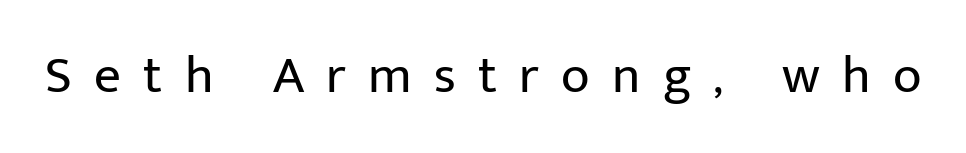
The image shows 53 px regular-weight sans-serif type, upright; set unusually wide letter spacing (+0.42 em), not underlined; low stroke contrast and a medium x-height.
